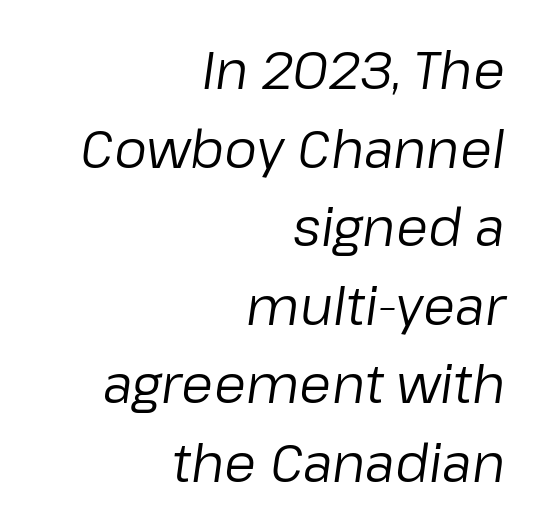
The typesetting does not lean heavy: it is not bold. Is this a fixed-width face? No — the glyphs have proportional, varying widths. The letters are slanted; this is an italic face. The specimen omits any rule beneath the text block's lines. Characters follow at the spacing the type designer built in. Reading down the column, the eye jumps a familiar distance to each next line.
